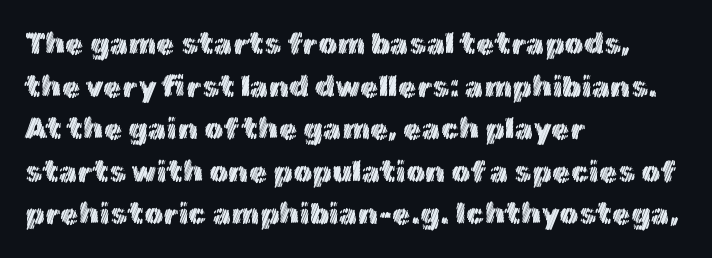
Each word holds together tightly as a unit, with standard inter-letter gaps. Decoration check: the copy has no underline. How would I describe the line gaps? Plain and ordinary. This is the regular roman posture of the typeface.
